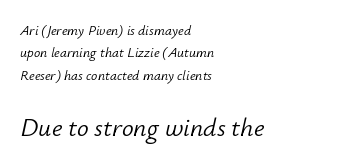
Q: Is the text bold? A: No.
Q: Is the text italic (slanted)? A: Yes, it leans right by about 12 degrees.
Q: Is the text underlined? A: No.
Q: How is the paragraph aligned? A: Left-aligned.
Q: Is the spacing between letters normal or unusually wide? A: Normal.
Q: Is the spacing between lines tight, normal or loose? A: Normal.
Q: Which block of text is set in a larger size, the first (top) or the second (bottom)? A: The second (bottom) one.
